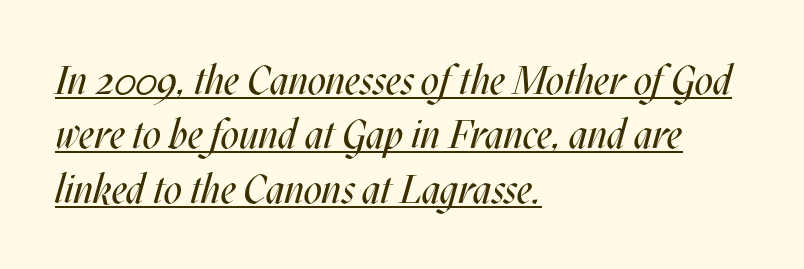
The text carries the slant typical of an italic or oblique font. Honestly, the underline is the first thing you notice here. Default kerning and tracking; the words read as compact shapes. Do the characters align in a grid? No, the font is proportional. Evenly set lines give the paragraph a standard silhouette.
